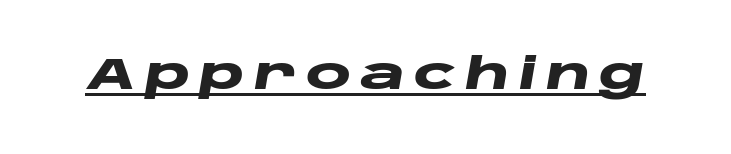
The image shows 43 px heavy, wide type, italic (leaning right); set unusually wide letter spacing (+0.2 em), underlined; low stroke contrast and a large x-height.
